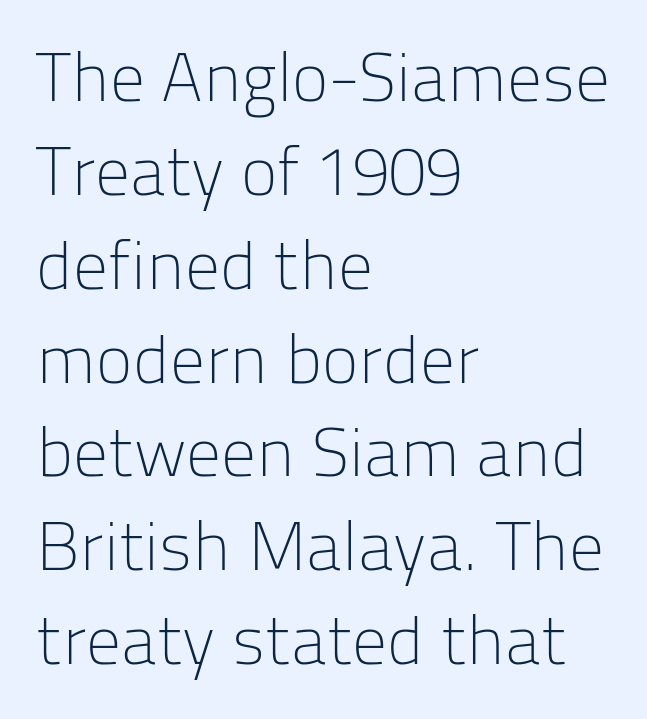
The image shows 69 px light sans-serif type, upright; set left-aligned, normal line spacing (1.36x), normal letter spacing, not underlined; low stroke contrast and a medium x-height.
